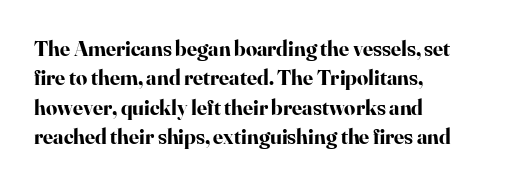
{"italic": "no", "bold": "yes", "underline": "no", "align": "left", "line_spacing": "normal", "line_spacing_ratio": 1.34, "letter_spacing": "normal", "letter_spacing_em": 0.0, "glyph_px": 22}
